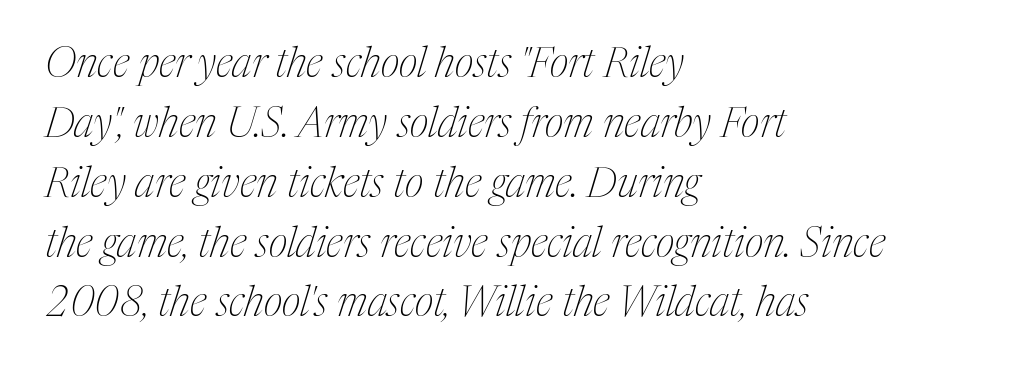
The image shows 41 px thin, condensed serif type, italic (leaning right); set left-aligned, normal line spacing (1.46x), normal letter spacing, not underlined; medium stroke contrast and a medium x-height.
